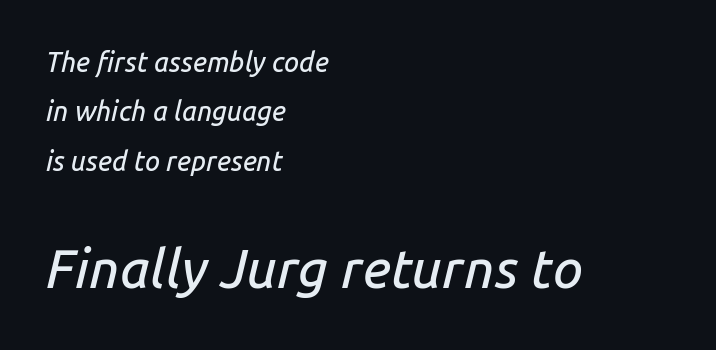
The image shows 54 px text type, italic (leaning right); set left-aligned, line spacing 1.83x, normal letter spacing, not underlined; the second (bottom) block is 2.0x larger; low stroke contrast and a medium x-height.
